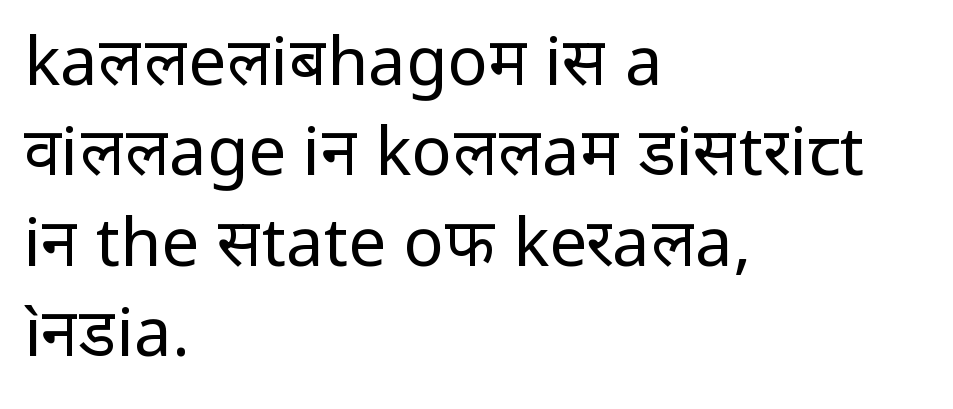
Q: Is the text bold? A: No.
Q: Is the text italic (slanted)? A: No, it is upright.
Q: Is the typeface a serif or a sans-serif typeface? A: Sans-serif.
Q: Is the text underlined? A: No.
Q: How is the paragraph aligned? A: Left-aligned.
Q: Is the spacing between letters normal or unusually wide? A: Normal.
Q: Is the spacing between lines tight, normal or loose? A: Normal.
Q: Width (condensed, normal, or wide)? A: Normal.
Q: Stroke contrast? A: Low.
Q: x-height? A: Medium.
Q: Monospaced? A: No.
